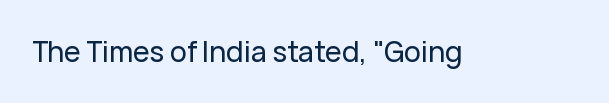
Q: Is the text italic (slanted)? A: No, it is upright.
Q: Is the typeface a serif or a sans-serif typeface? A: Sans-serif.
Q: Is the text underlined? A: No.
Q: Is the spacing between letters normal or unusually wide? A: Normal.
Q: Width (condensed, normal, or wide)? A: Normal.
Q: Stroke contrast? A: Low.
Q: x-height? A: Medium.
Q: Monospaced? A: No.
